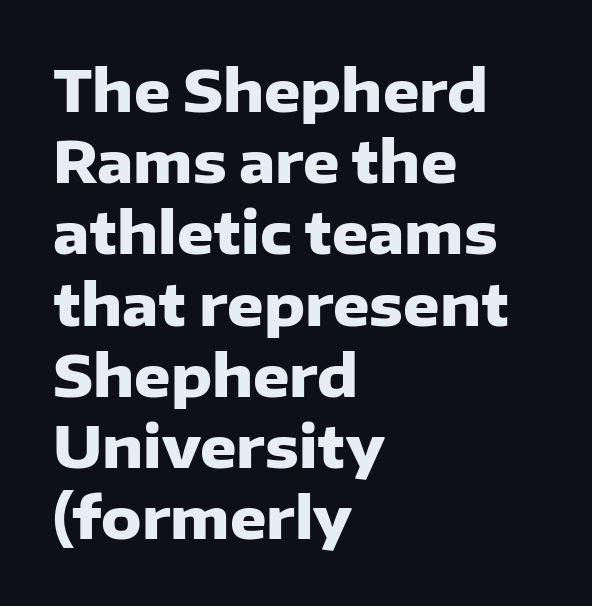
The image shows 57 px heavy sans-serif type, upright; set left-aligned, normal line spacing (1.25x), normal letter spacing, not underlined; low stroke contrast and a medium x-height.
